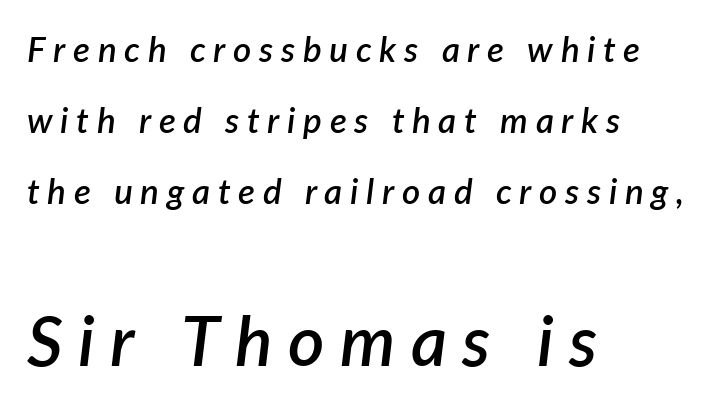
The image shows 70 px semibold type, italic (leaning right); set left-aligned, loose line spacing (2.03x), unusually wide letter spacing (+0.22 em), not underlined; the second (bottom) block is 2.0x larger; low stroke contrast and a medium x-height.
